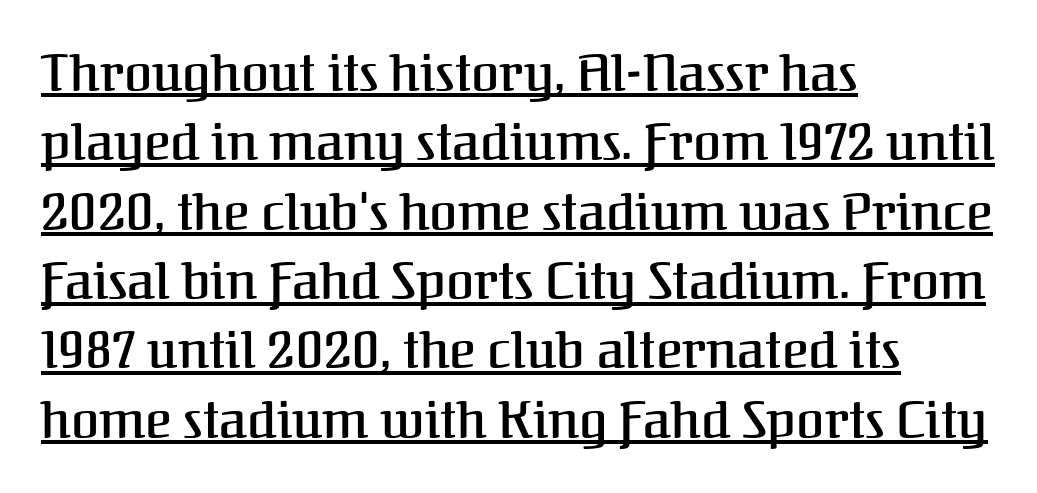
The image shows 51 px semibold serif type, upright; set left-aligned, normal line spacing (1.36x), normal letter spacing, underlined; medium stroke contrast and a medium x-height.
